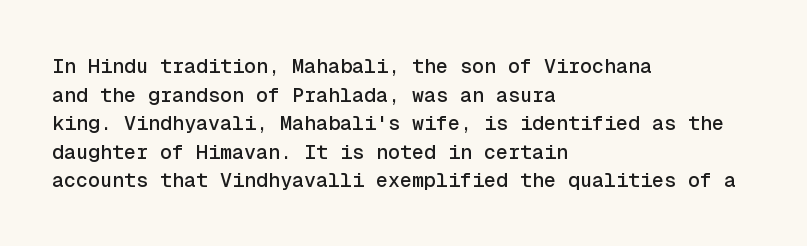
The image shows 20 px text type, upright; set left-aligned, normal line spacing (1.43x), normal letter spacing, not underlined.
